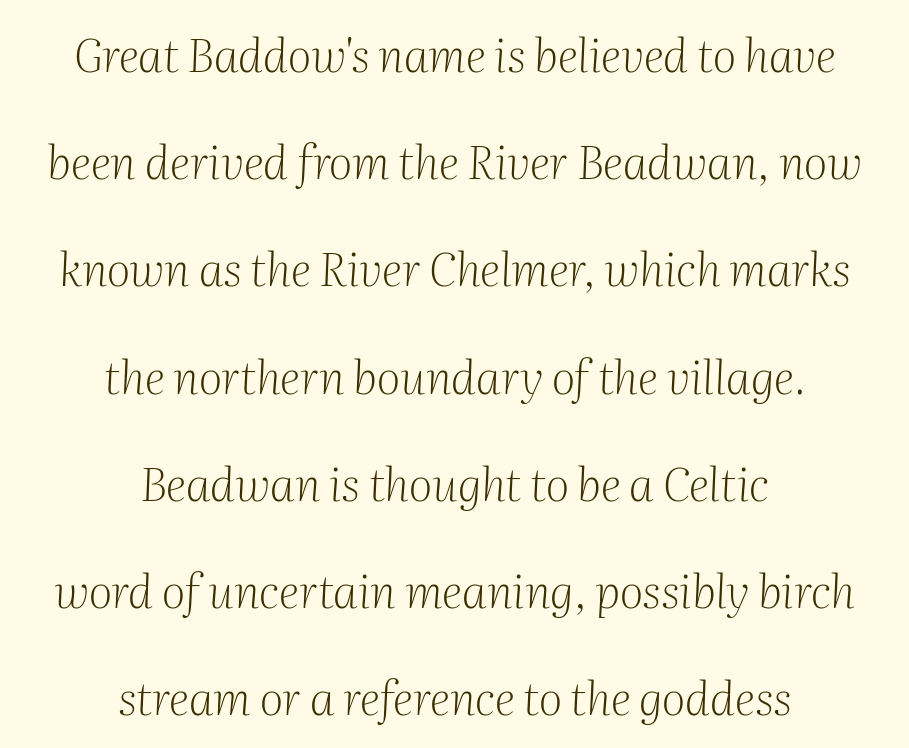
The image shows 46 px light serif type, italic (leaning right); set centered, loose line spacing (2.33x), normal letter spacing, not underlined; medium stroke contrast and a medium x-height.
